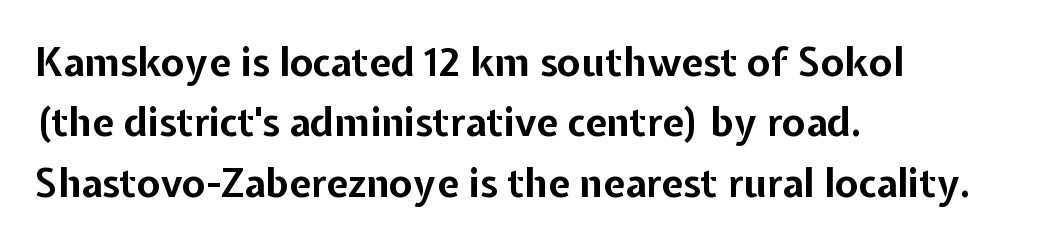
Weight check: bold — yes, fully. The passage shown is not underscored anywhere. Leading: standard. The typesetter chose a ragged-right arrangement here.
